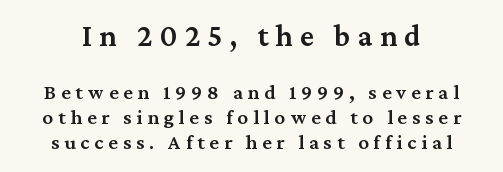
The image shows 31 px semibold serif type, upright; set line spacing 1.19x, unusually wide letter spacing (+0.23 em), not underlined; the first (top) block is 1.48x larger; medium stroke contrast and a medium x-height.
